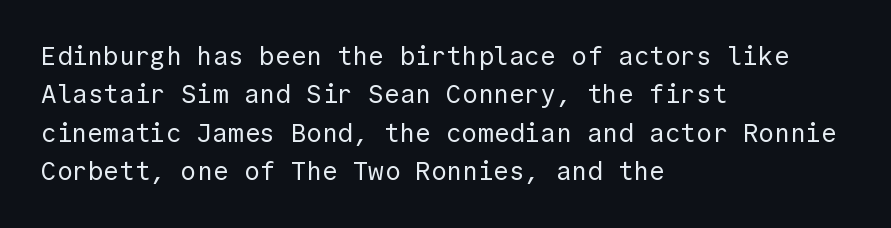
Q: Is the text bold? A: No.
Q: Is the text italic (slanted)? A: No, it is upright.
Q: Is the text underlined? A: No.
Q: How is the paragraph aligned? A: Left-aligned.
Q: Is the spacing between letters normal or unusually wide? A: Normal.
Q: Is the spacing between lines tight, normal or loose? A: Normal.
